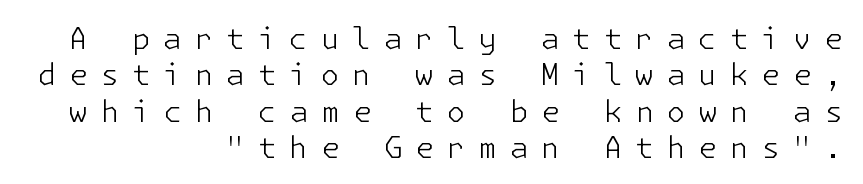
One-word summary of the alignment: right. Stem width sits at or under what a default text font uses. The rendering shows plain stroke endings on the letterforms — a sans-serif design. The type sits square on the baseline with zero lean. Honestly, the letter spacing is so wide it's the main thing you notice.
